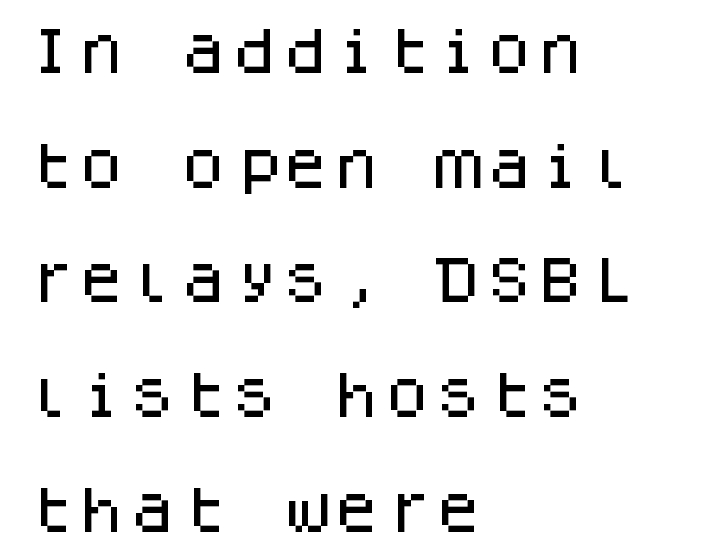
The gaps between neighbouring characters are ordinary and unremarkable. Each new line begins a long way beneath the previous one. Line beginnings align vertically; line endings do not. Every stem runs plumb, perpendicular to the baseline.
